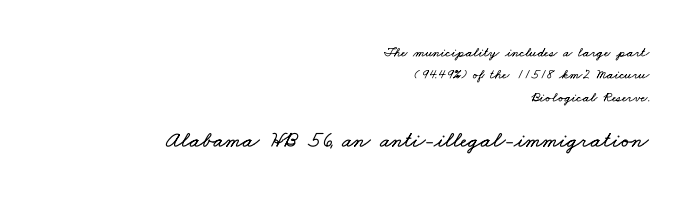
{"underline": "no", "align": "right", "line_spacing": "normal", "line_spacing_ratio": 1.59, "letter_spacing": "normal", "letter_spacing_em": 0.0, "larger_block": "second", "size_ratio": 1.64, "glyph_px": 23}
